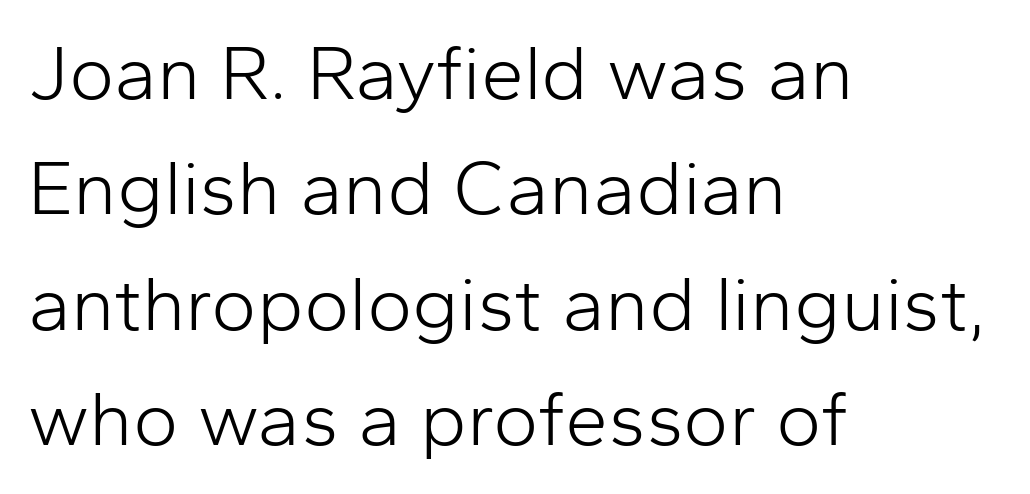
{"serif": "no", "italic": "no", "bold": "no", "weight": "light", "width": "normal", "stroke_contrast": "low", "x_height": "medium", "monospaced": "no", "underline": "no", "align": "left", "line_spacing": "normal", "line_spacing_ratio": 1.5, "letter_spacing": "normal", "letter_spacing_em": 0.0, "glyph_px": 77}
